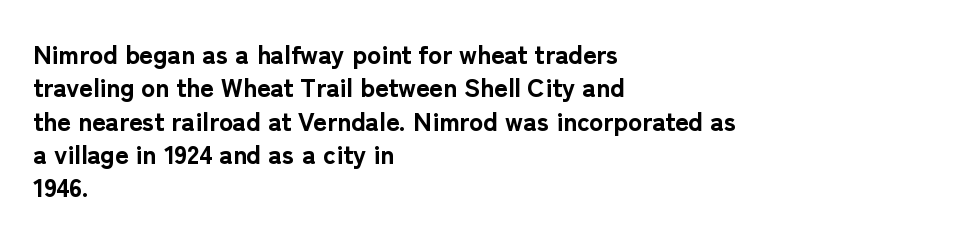
In terms of posture, this sample is upright. Look at the stroke-to-counter ratio: heavy, a bold. Notice how descenders clear the ascenders below comfortably — that's standard leading. The zone under the glyphs is completely vacant. The rendering keeps characters at their native spacing.
